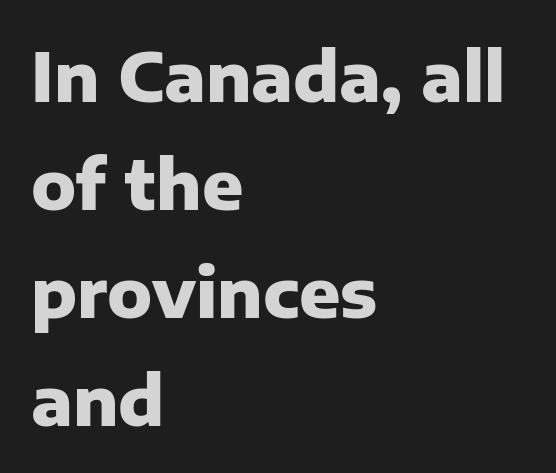
The image shows 68 px heavy sans-serif type, upright; set left-aligned, normal line spacing (1.59x), normal letter spacing, not underlined; low stroke contrast and a medium x-height.
